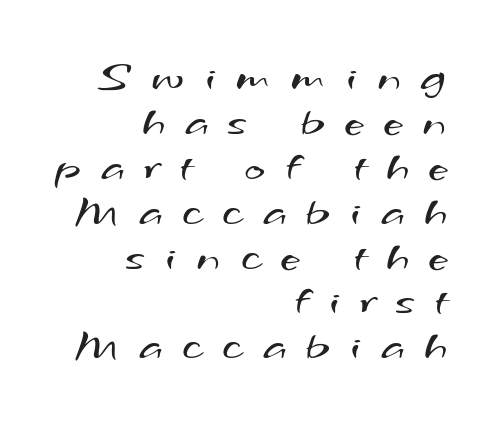
Q: Is the text bold? A: No.
Q: Is the typeface a serif or a sans-serif typeface? A: Sans-serif.
Q: Is the text underlined? A: No.
Q: How is the paragraph aligned? A: Right-aligned.
Q: Is the spacing between letters normal or unusually wide? A: Unusually wide.
Q: Is the spacing between lines tight, normal or loose? A: Tight.
Q: Width (condensed, normal, or wide)? A: Wide.
Q: Stroke contrast? A: Medium.
Q: x-height? A: Small.
Q: Monospaced? A: No.
